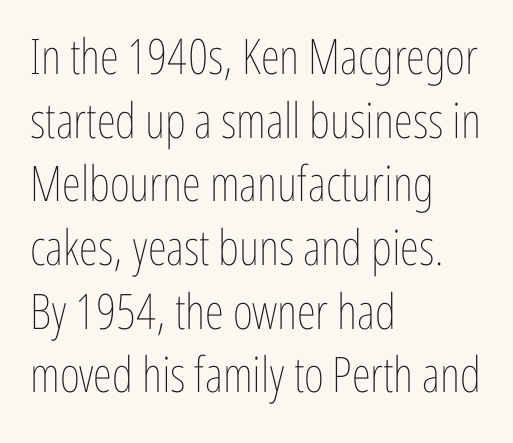
{"italic": "no", "bold": "no", "weight": "thin", "width": "condensed", "stroke_contrast": "low", "x_height": "medium", "monospaced": "no", "underline": "no", "align": "left", "line_spacing": "normal", "line_spacing_ratio": 1.3, "letter_spacing": "normal", "letter_spacing_em": 0.0, "glyph_px": 49}
